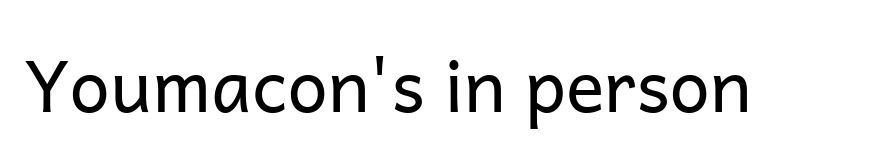
{"serif": "no", "italic": "no", "bold": "no", "weight": "regular", "width": "normal", "stroke_contrast": "low", "x_height": "medium", "monospaced": "no", "underline": "no", "letter_spacing": "normal", "letter_spacing_em": 0.0, "glyph_px": 72}
